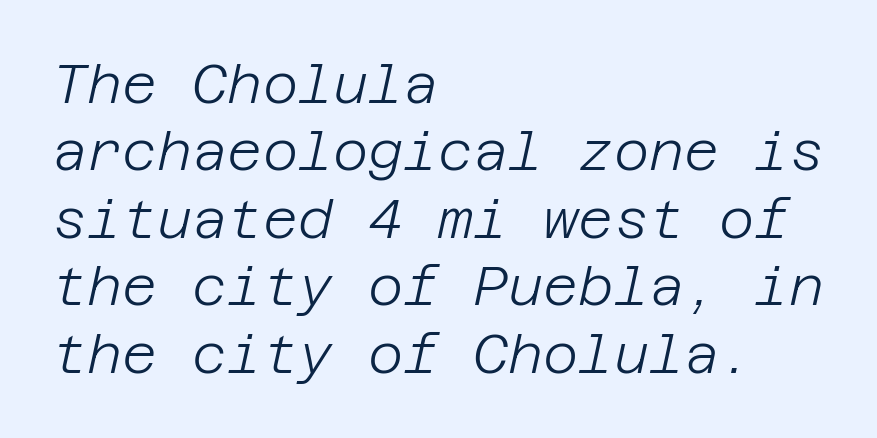
Q: Is the text bold? A: No.
Q: Is the text italic (slanted)? A: Yes, it leans right by about 12 degrees.
Q: Is the text underlined? A: No.
Q: How is the paragraph aligned? A: Left-aligned.
Q: Is the spacing between letters normal or unusually wide? A: Normal.
Q: Is the spacing between lines tight, normal or loose? A: Normal.
Q: Width (condensed, normal, or wide)? A: Normal.
Q: Stroke contrast? A: Low.
Q: x-height? A: Large.
